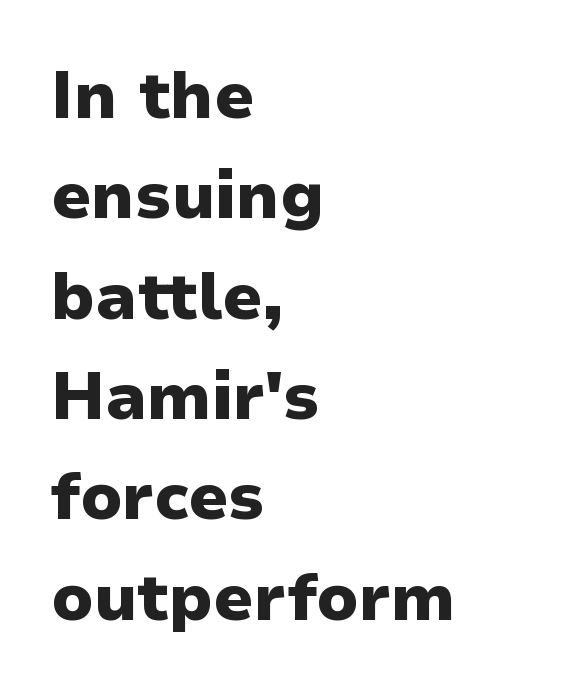
A typesetter would call this zero additional tracking. The designer went with a sans here, leaving each stem footless. Does the leading feel generous? No, just average. Is this a fixed-width face? No — the glyphs have proportional, varying widths. Do the letters lean? They stand straight.
